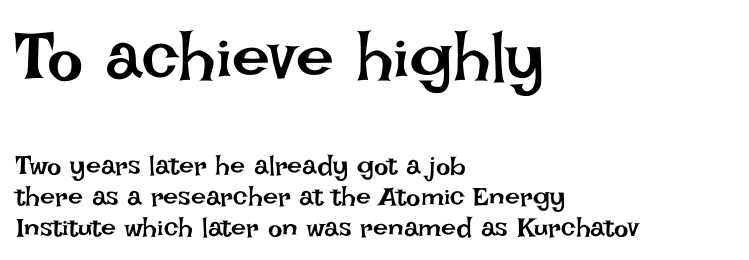
The image shows 68 px regular-weight type, upright; set left-aligned, tight line spacing (1.15x), normal letter spacing, not underlined; the first (top) block is 2.52x larger; low stroke contrast and a large x-height.
